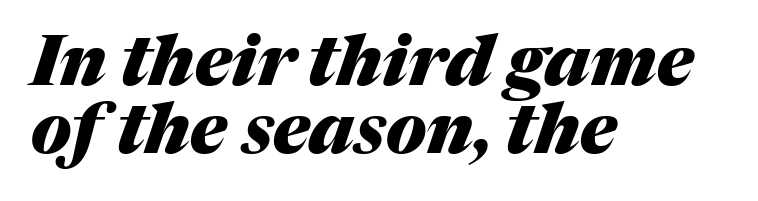
Q: Is the text bold? A: Yes.
Q: Is the text italic (slanted)? A: Yes, it leans right by about 17 degrees.
Q: Is the text underlined? A: No.
Q: How is the paragraph aligned? A: Left-aligned.
Q: Is the spacing between letters normal or unusually wide? A: Normal.
Q: Is the spacing between lines tight, normal or loose? A: Tight.
Q: Width (condensed, normal, or wide)? A: Normal.
Q: Stroke contrast? A: Medium.
Q: x-height? A: Medium.
Q: Monospaced? A: No.
